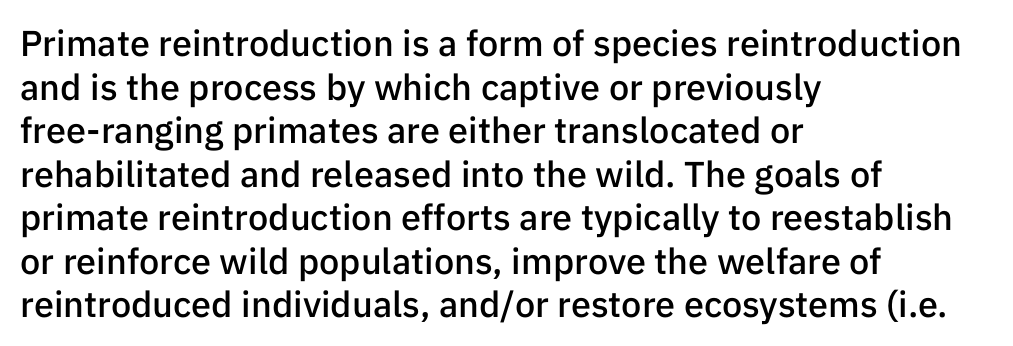
Summary of weight: moderately heavy, a semibold. Varying glyph widths throughout — classic text-font behaviour. The foot of each line stays bare and open. Designer's note — italics off, roman on. Letterform terminals end flat and unadorned throughout the passage.
